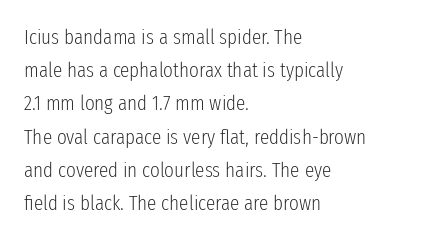
The image shows 21 px text type, upright; set left-aligned, normal line spacing (1.58x), normal letter spacing, not underlined.
